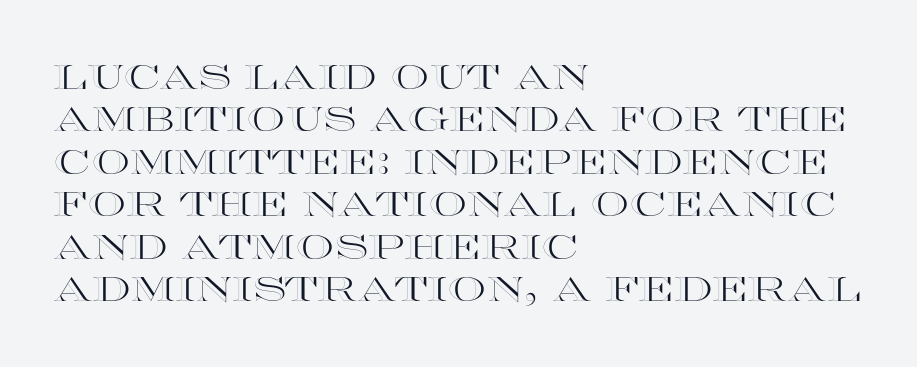
The image shows 34 px wide type, upright; set left-aligned, normal line spacing (1.25x), normal letter spacing, not underlined; a large x-height.
